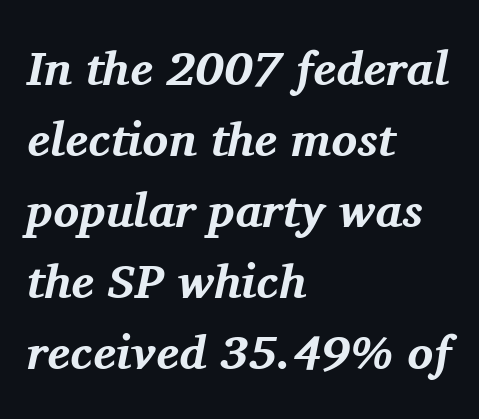
{"serif": "yes", "italic": "yes", "lean": "right", "slant_degrees": 11, "bold": "yes", "weight": "bold", "width": "normal", "stroke_contrast": "medium", "x_height": "medium", "monospaced": "no", "underline": "no", "align": "left", "line_spacing": "normal", "line_spacing_ratio": 1.48, "letter_spacing": "normal", "letter_spacing_em": 0.0, "glyph_px": 48}
